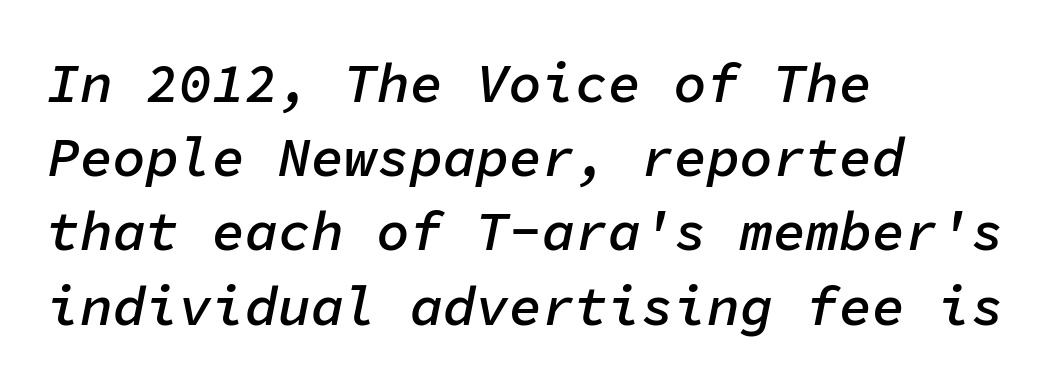
{"italic": "yes", "lean": "right", "slant_degrees": 11, "bold": "semi", "weight": "semibold", "width": "normal", "stroke_contrast": "low", "x_height": "medium", "monospaced": "yes", "underline": "no", "align": "left", "line_spacing": "normal", "line_spacing_ratio": 1.35, "letter_spacing": "normal", "letter_spacing_em": 0.0, "glyph_px": 55}
